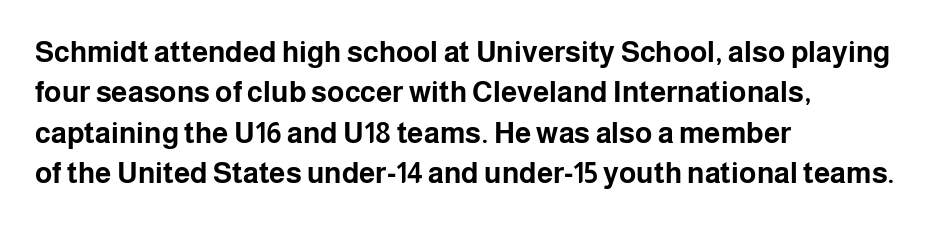
{"serif": "no", "italic": "no", "bold": "yes", "weight": "bold", "width": "normal", "stroke_contrast": "low", "x_height": "medium", "monospaced": "no", "underline": "no", "align": "left", "line_spacing": "normal", "line_spacing_ratio": 1.39, "letter_spacing": "normal", "letter_spacing_em": 0.0, "glyph_px": 29}
